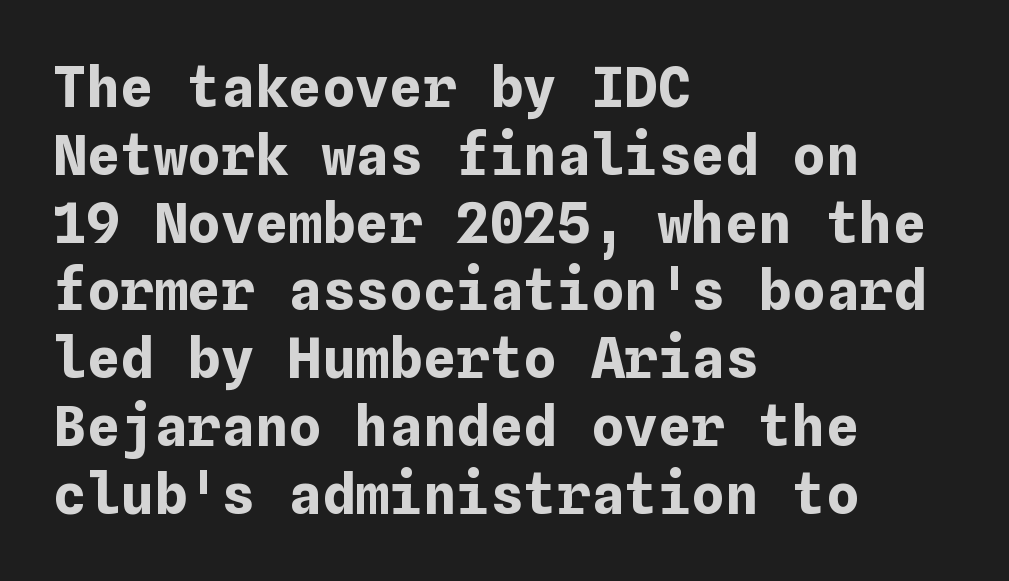
The image shows 56 px bold type, upright; set left-aligned, line spacing 1.21x, normal letter spacing, not underlined; low stroke contrast and a medium x-height.
